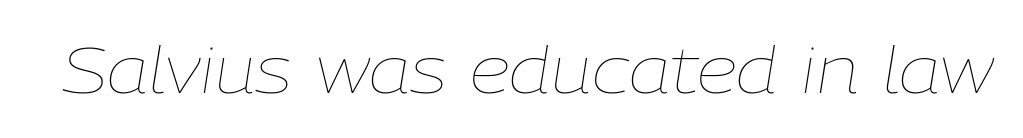
{"italic": "yes", "lean": "right", "slant_degrees": 9, "bold": "no", "weight": "thin", "width": "normal", "stroke_contrast": "low", "x_height": "medium", "monospaced": "no", "underline": "no", "letter_spacing": "normal", "letter_spacing_em": 0.0, "glyph_px": 65}
